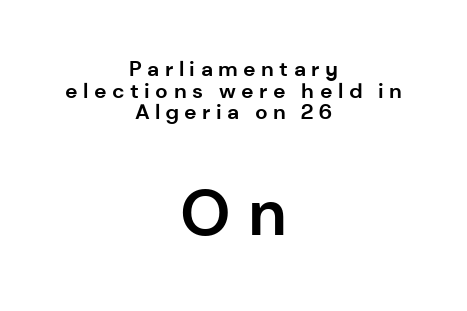
{"serif": "no", "italic": "no", "bold": "yes", "weight": "bold", "width": "normal", "stroke_contrast": "low", "x_height": "medium", "monospaced": "no", "underline": "no", "align": "center", "line_spacing": "tight", "line_spacing_ratio": 1.03, "letter_spacing": "wide", "letter_spacing_em": 0.26, "larger_block": "second", "size_ratio": 3.05, "glyph_px": 64}
